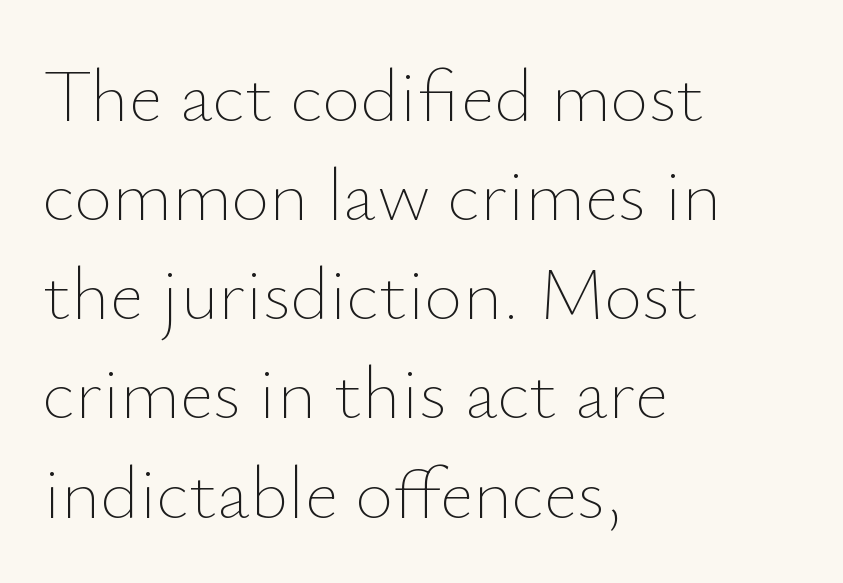
Q: Is the text bold? A: No.
Q: Is the text italic (slanted)? A: No, it is upright.
Q: Is the text underlined? A: No.
Q: How is the paragraph aligned? A: Left-aligned.
Q: Is the spacing between letters normal or unusually wide? A: Normal.
Q: Is the spacing between lines tight, normal or loose? A: Normal.
Q: Width (condensed, normal, or wide)? A: Normal.
Q: Stroke contrast? A: Low.
Q: x-height? A: Small.
Q: Monospaced? A: No.
